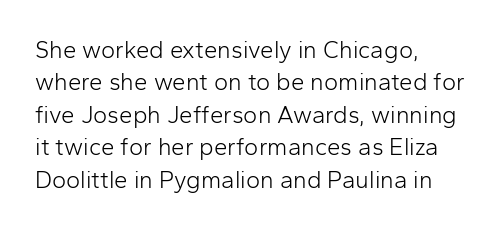
Q: Is the text bold? A: No.
Q: Is the text italic (slanted)? A: No, it is upright.
Q: Is the text underlined? A: No.
Q: How is the paragraph aligned? A: Left-aligned.
Q: Is the spacing between letters normal or unusually wide? A: Normal.
Q: Is the spacing between lines tight, normal or loose? A: Normal.
